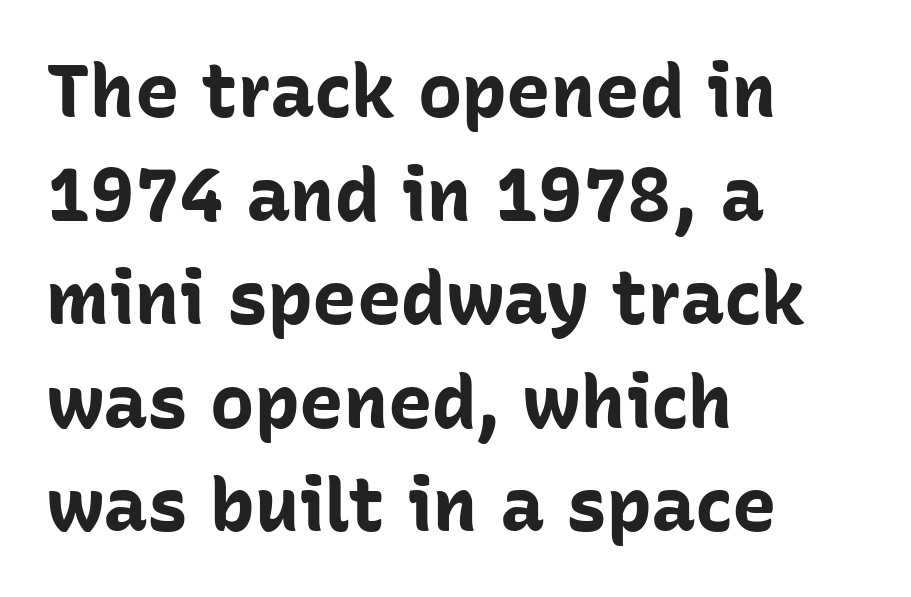
The image shows 74 px bold sans-serif type, upright; set left-aligned, normal line spacing (1.4x), normal letter spacing, not underlined; low stroke contrast and a medium x-height.
